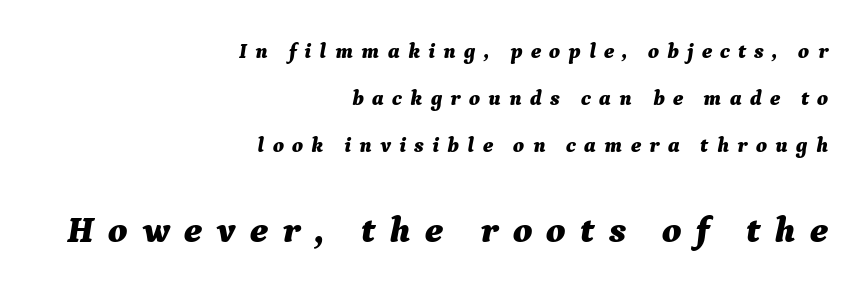
Leading: increased. These words are printed bold, with thick strokes throughout. The face used here has a pronounced slope to its letters. The passage shown begins with its smaller block and ends with its larger one.
